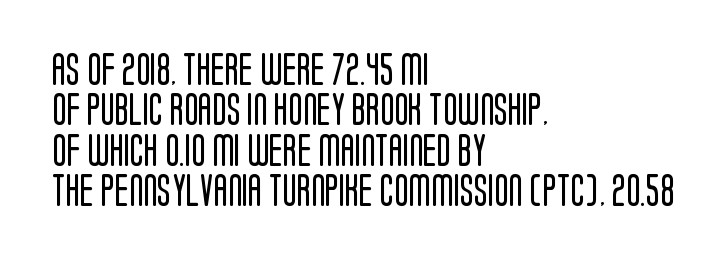
The image shows 33 px regular-weight, condensed sans-serif type, upright; set left-aligned, line spacing 1.22x, normal letter spacing, not underlined; low stroke contrast and a large x-height.
